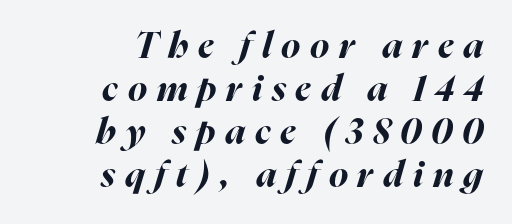
Tracking here is generous; glyphs stand well apart from one another. Quick note: italic. Heavy-handed strokes throughout: this text is bold. The lines are quadded right. The passage shown is not underscored anywhere.
